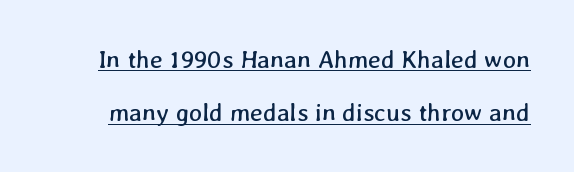
The image shows 25 px text type; set loose line spacing (2.13x), normal letter spacing, underlined.
